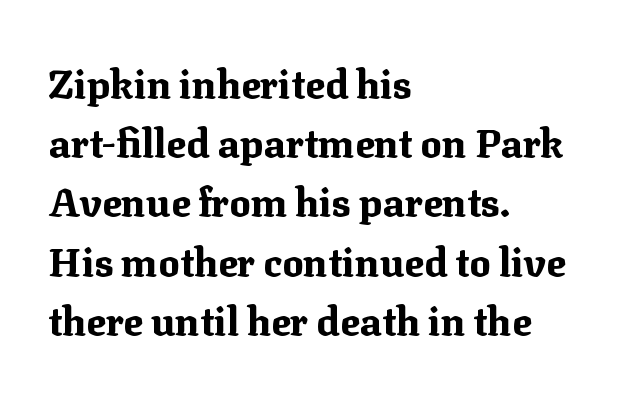
The image shows 40 px bold serif type, upright; set left-aligned, normal line spacing (1.48x), normal letter spacing, not underlined; medium stroke contrast and a medium x-height.
